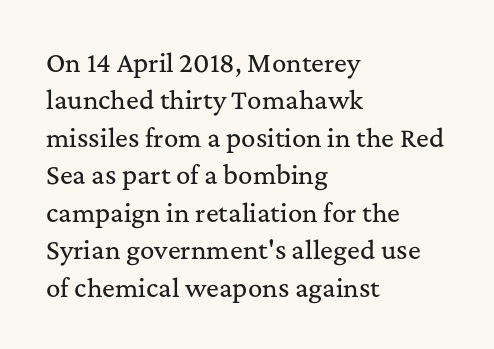
The image shows 24 px text type, upright; set left-aligned, normal line spacing (1.56x), normal letter spacing, not underlined.
